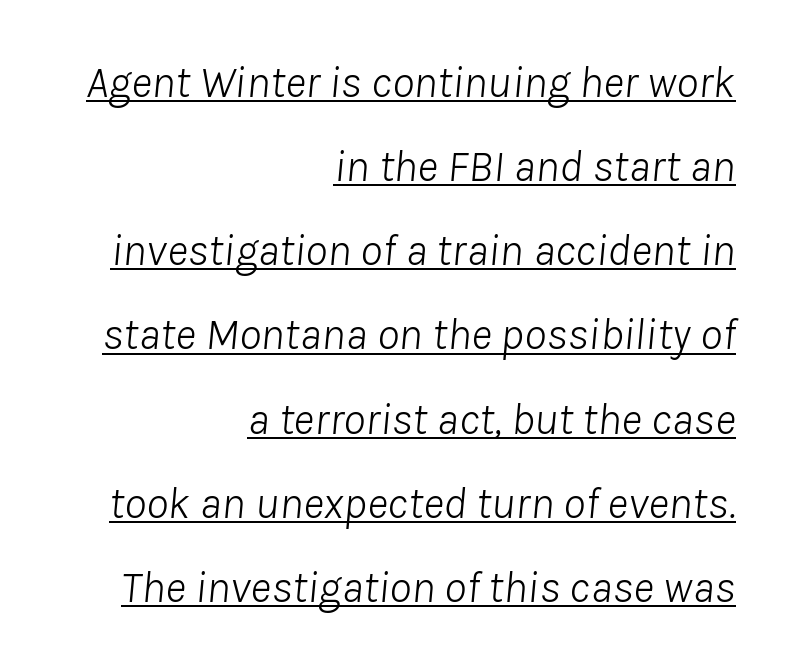
{"italic": "yes", "lean": "right", "slant_degrees": 8, "bold": "no", "weight": "light", "width": "normal", "stroke_contrast": "low", "x_height": "medium", "monospaced": "no", "underline": "yes", "align": "right", "line_spacing_ratio": 1.87, "letter_spacing": "normal", "letter_spacing_em": 0.0, "glyph_px": 45}
